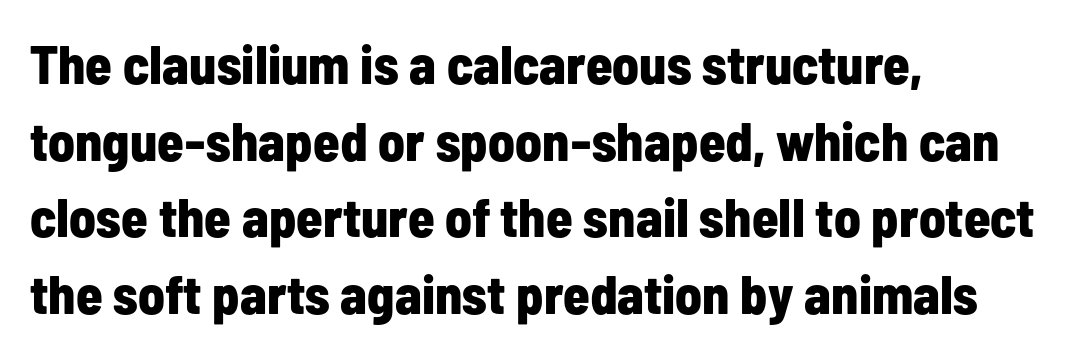
The image shows 54 px bold, condensed sans-serif type, upright; set left-aligned, normal line spacing (1.42x), normal letter spacing, not underlined; low stroke contrast and a medium x-height.
